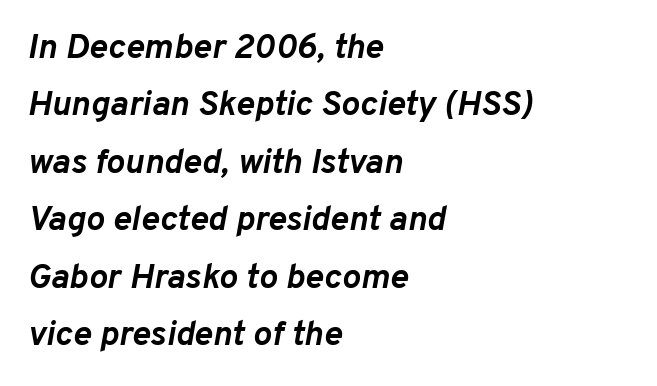
The image shows 35 px semibold type, italic (leaning right); set left-aligned, normal line spacing (1.64x), normal letter spacing, not underlined; low stroke contrast and a medium x-height.
